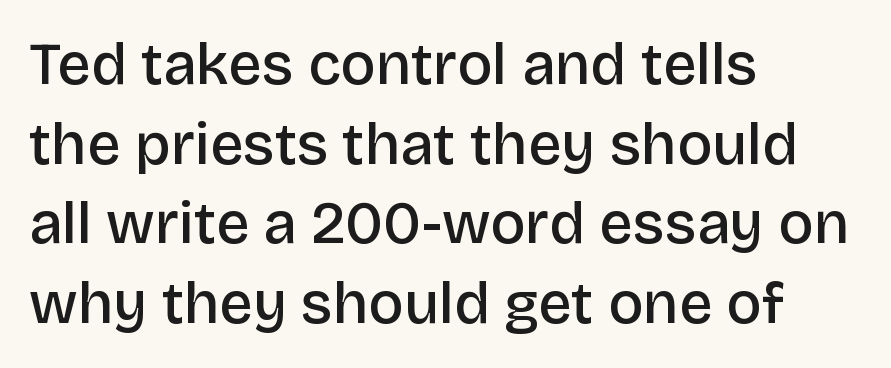
Left-aligned paragraph, ragged on the right. Evenly set lines give the paragraph a standard silhouette. The gap between lines stays unmarked. The designer went with a sans here, leaving each stem footless. Weight check: semibold — heavier than regular, not quite bold.
